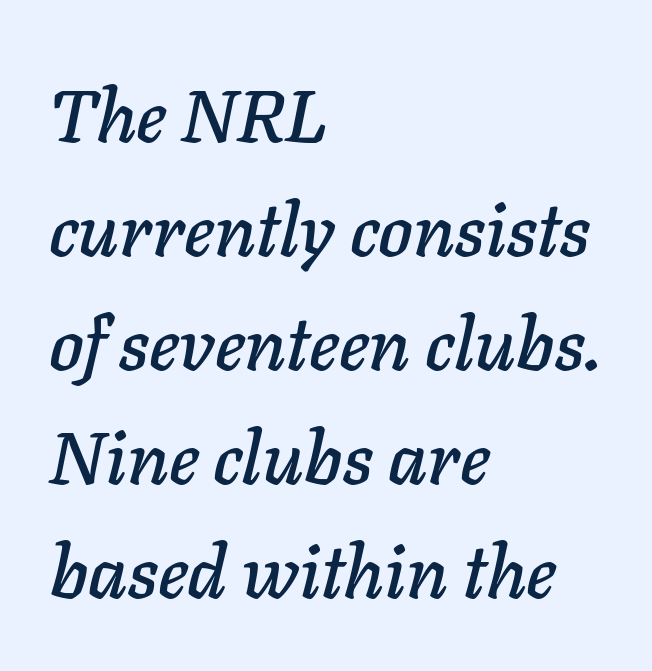
Q: Is the text italic (slanted)? A: Yes, it leans right by about 11 degrees.
Q: Is the text underlined? A: No.
Q: How is the paragraph aligned? A: Left-aligned.
Q: Is the spacing between letters normal or unusually wide? A: Normal.
Q: Is the spacing between lines tight, normal or loose? A: Normal.
Q: Width (condensed, normal, or wide)? A: Normal.
Q: Stroke contrast? A: Low.
Q: x-height? A: Medium.
Q: Monospaced? A: No.
